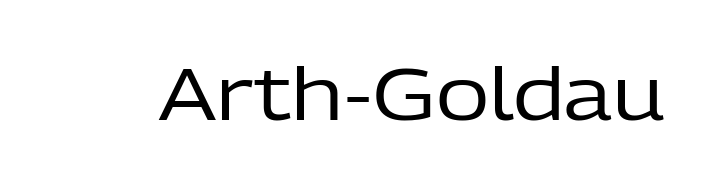
The image shows 73 px regular-weight sans-serif type, upright; set normal letter spacing, not underlined; low stroke contrast and a medium x-height.
